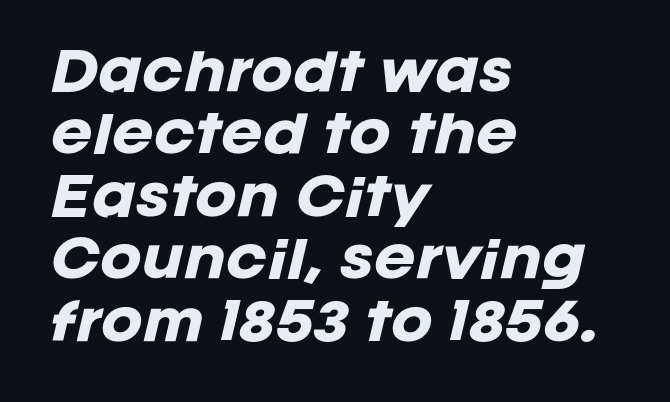
If you drew a ruler down the left edge, every line would touch it. The strip under each line holds only bare page. The rendering uses a bold face; every stroke is thick and dark. A typesetter would call this proportional, since set widths differ per character.
